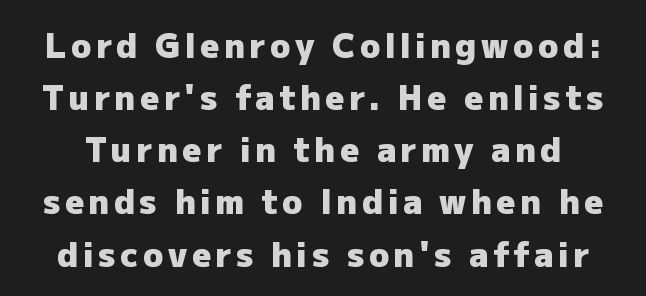
The image shows 33 px heavy sans-serif type, upright; set normal line spacing (1.58x), not underlined; low stroke contrast and a medium x-height.
